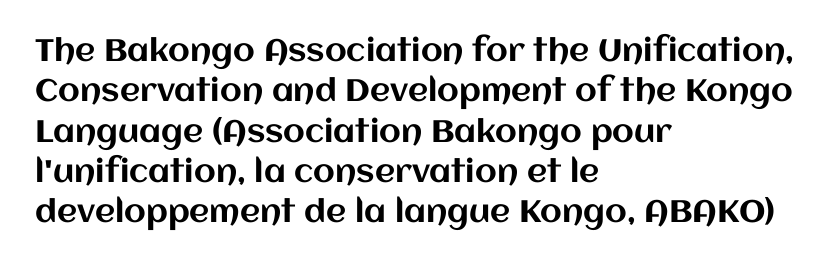
Q: Is the text italic (slanted)? A: No, it is upright.
Q: Is the text underlined? A: No.
Q: How is the paragraph aligned? A: Left-aligned.
Q: Is the spacing between letters normal or unusually wide? A: Normal.
Q: Is the spacing between lines tight, normal or loose? A: Normal.
Q: Width (condensed, normal, or wide)? A: Normal.
Q: Stroke contrast? A: Medium.
Q: x-height? A: Large.
Q: Monospaced? A: No.
